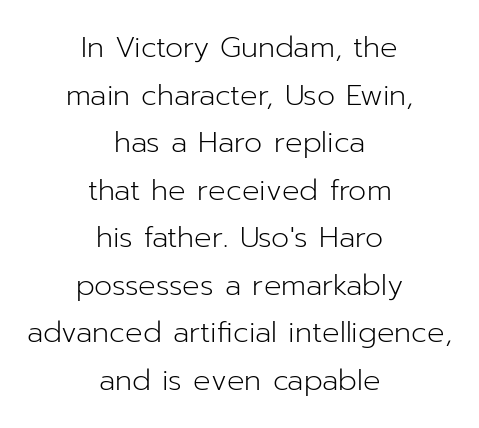
{"serif": "no", "italic": "no", "bold": "no", "weight": "light", "width": "normal", "stroke_contrast": "low", "x_height": "medium", "monospaced": "no", "underline": "no", "align": "center", "line_spacing": "normal", "line_spacing_ratio": 1.64, "letter_spacing": "normal", "letter_spacing_em": 0.0, "glyph_px": 29}
